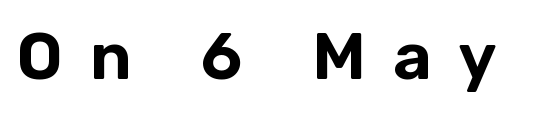
{"serif": "no", "italic": "no", "width": "normal", "stroke_contrast": "low", "x_height": "medium", "monospaced": "no", "underline": "no", "letter_spacing": "wide", "letter_spacing_em": 0.41, "glyph_px": 66}
